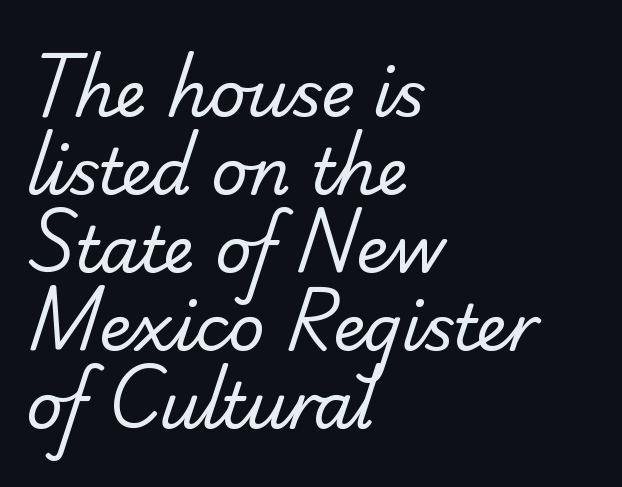
No extra ink here — the face is not bold. Does the type have serifs? No, each stem ends abruptly. The setting favours the left margin, as ordinary paragraphs usually do. Spacing between characters is what you'd get straight out of the box. A clean baseline with only descenders dipping below it.
